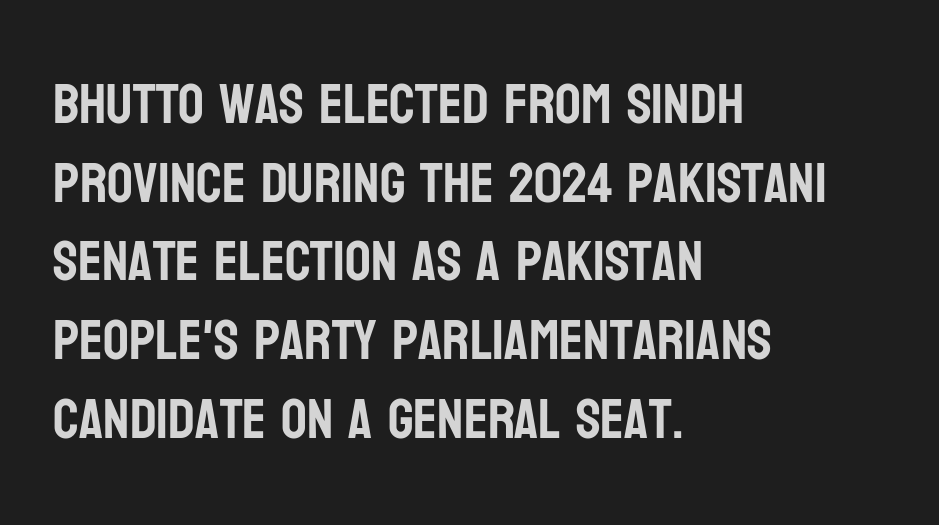
{"serif": "no", "italic": "no", "width": "condensed", "stroke_contrast": "low", "x_height": "large", "monospaced": "no", "underline": "no", "align": "left", "line_spacing": "normal", "line_spacing_ratio": 1.38, "letter_spacing": "normal", "letter_spacing_em": 0.0, "glyph_px": 57}
